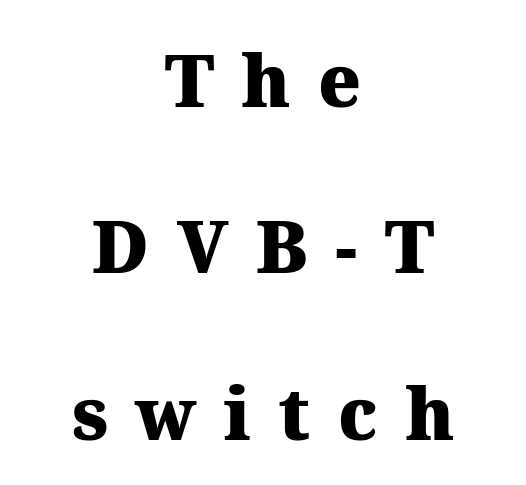
The image shows 72 px heavy serif type, upright; set centered, loose line spacing (2.31x), unusually wide letter spacing (+0.38 em), not underlined; medium stroke contrast and a medium x-height.
